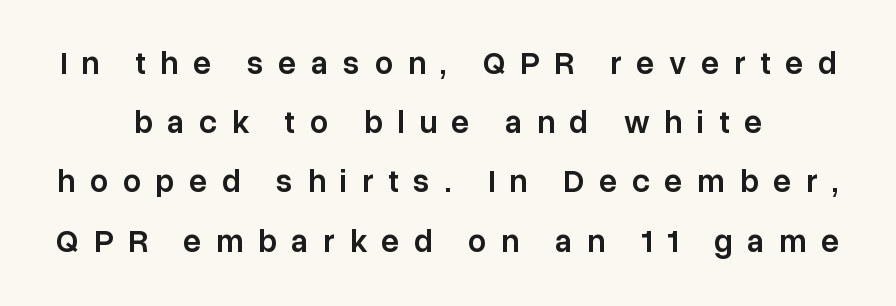
These words are printed semibold, heavier than regular yet not bold. These lines have a slow, spaced-out rhythm from letter to letter. This is the regular roman posture of the typeface. Is this a fixed-width face? No — the glyphs have proportional, varying widths. Visually the block forms a symmetrical silhouette, jagged on both flanks.
